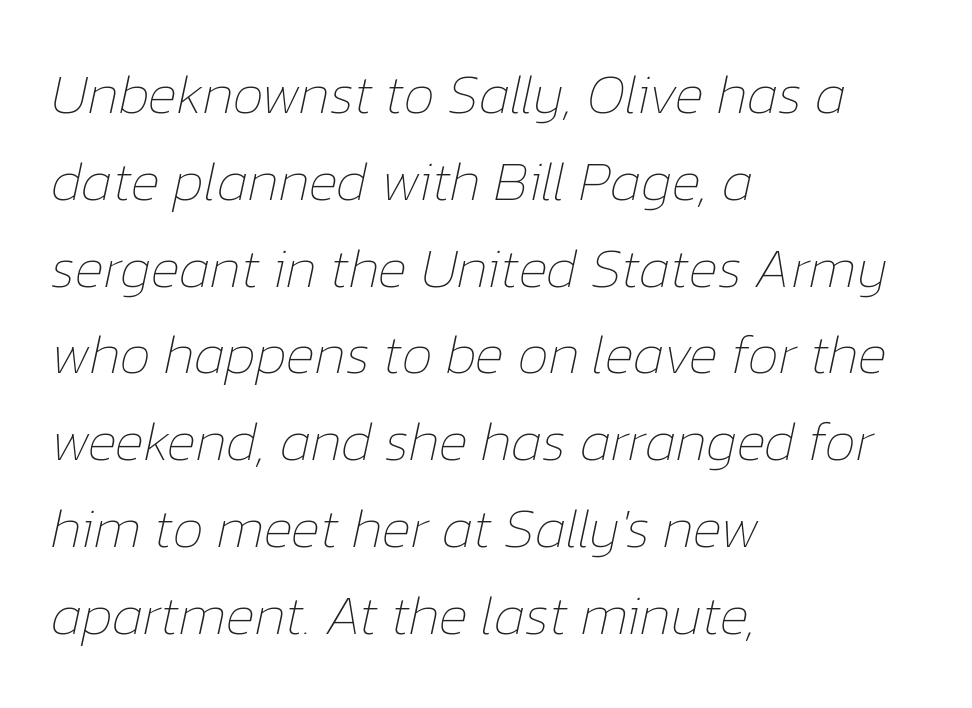
Q: Is the text bold? A: No.
Q: Is the text italic (slanted)? A: Yes, it leans right by about 12 degrees.
Q: Is the text underlined? A: No.
Q: How is the paragraph aligned? A: Left-aligned.
Q: Is the spacing between letters normal or unusually wide? A: Normal.
Q: Is the spacing between lines tight, normal or loose? A: Normal.
Q: Width (condensed, normal, or wide)? A: Normal.
Q: Stroke contrast? A: Low.
Q: x-height? A: Medium.
Q: Monospaced? A: No.
